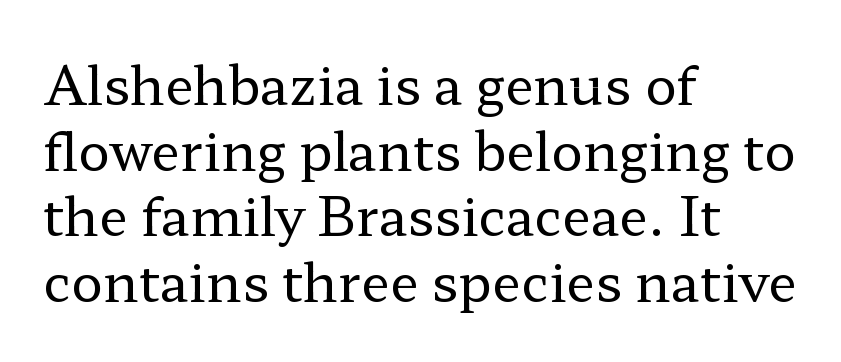
The image shows 53 px regular-weight, wide serif type, upright; set left-aligned, line spacing 1.24x, normal letter spacing, not underlined; low stroke contrast and a medium x-height.
